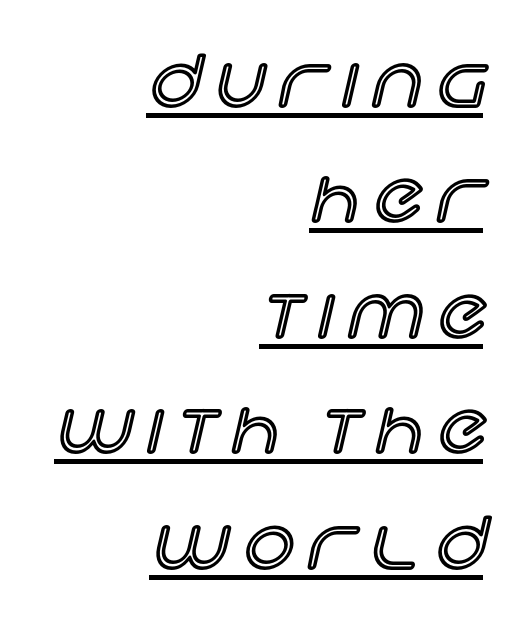
A rule runs beneath these lines of type. The letters advance in unequal steps, a hallmark of proportional type. What's the leading like? Ordinary, nothing unusual. Glyph-to-glyph distance is far greater than everyday printed text. The compositor pushed each line to the right boundary.
